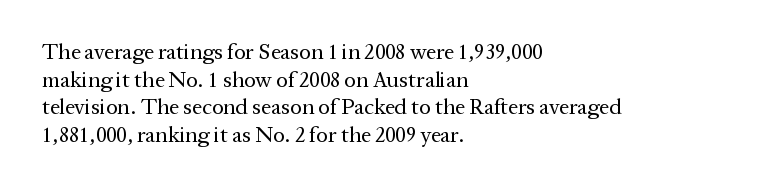
Q: Is the text bold? A: No.
Q: Is the text italic (slanted)? A: No, it is upright.
Q: Is the text underlined? A: No.
Q: How is the paragraph aligned? A: Left-aligned.
Q: Is the spacing between letters normal or unusually wide? A: Normal.
Q: Is the spacing between lines tight, normal or loose? A: Normal.
